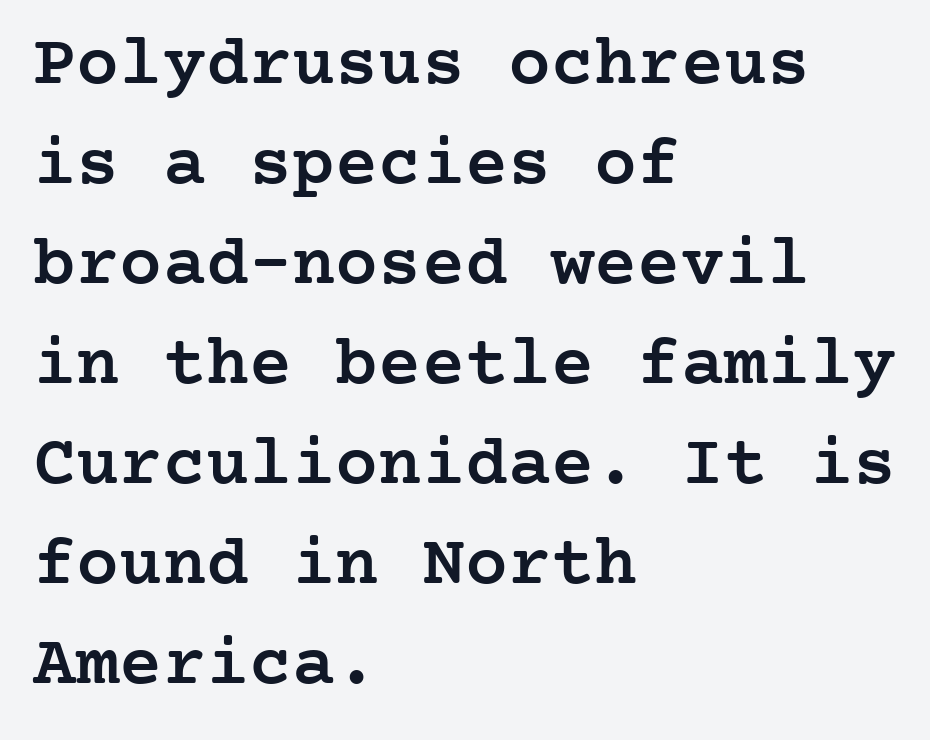
Line beginnings align vertically; line endings do not. Each word holds together tightly as a unit, with standard inter-letter gaps. Clear beneath every line of the passage. A roman cut, with each character standing at attention. Bold? Not quite — semibold, heavier than regular but stopping short. This rendering employs a face with finishing strokes, i.e., a serif.
